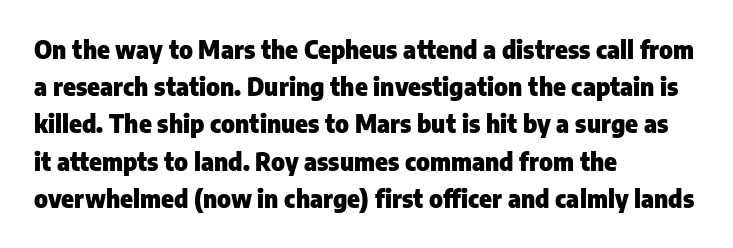
{"italic": "no", "bold": "yes", "underline": "no", "align": "left", "line_spacing": "normal", "line_spacing_ratio": 1.55, "letter_spacing": "normal", "letter_spacing_em": 0.0, "glyph_px": 24}
